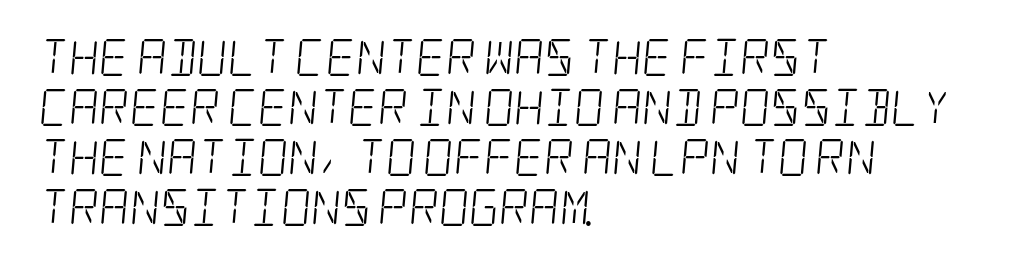
Typeset ragged right — the left edge is the straight one. Stroke terminals: seriffed. The vertical gap from one line to the next is medium. Anything drawn beneath the words? Only blank space.
